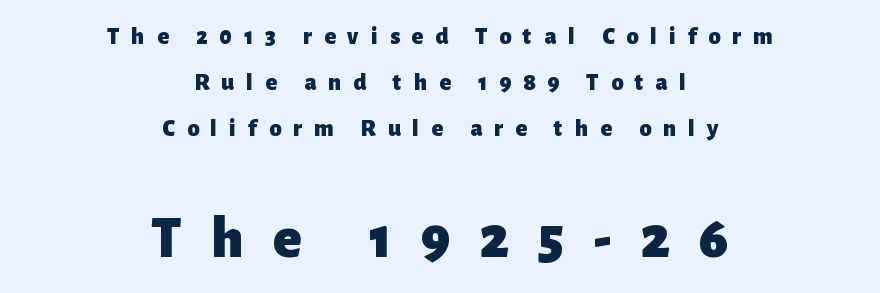
{"serif": "no", "italic": "no", "bold": "yes", "weight": "heavy", "width": "normal", "stroke_contrast": "low", "x_height": "medium", "monospaced": "no", "underline": "no", "align": "center", "line_spacing": "loose", "line_spacing_ratio": 1.91, "letter_spacing": "wide", "letter_spacing_em": 0.5, "larger_block": "second", "size_ratio": 2.46, "glyph_px": 59}
